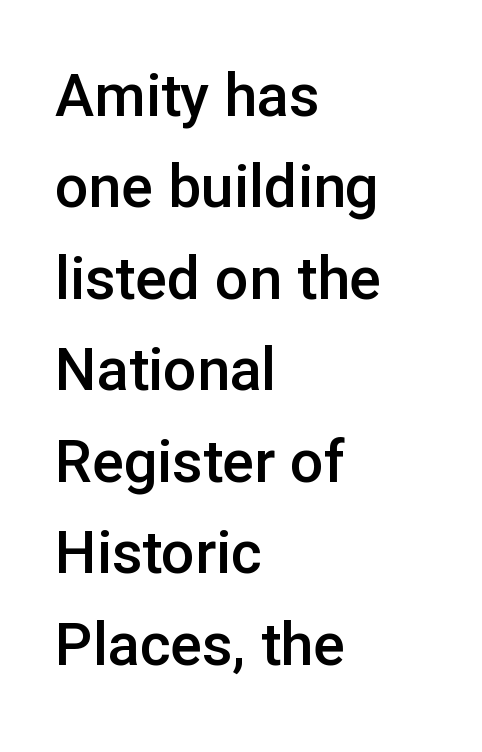
{"serif": "no", "italic": "no", "bold": "semi", "weight": "semibold", "width": "normal", "stroke_contrast": "low", "x_height": "medium", "monospaced": "no", "underline": "no", "align": "left", "line_spacing": "normal", "line_spacing_ratio": 1.55, "letter_spacing": "normal", "letter_spacing_em": 0.0, "glyph_px": 59}
